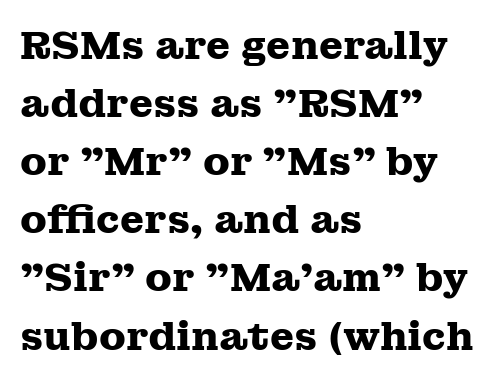
Each letter's strokes conclude with small projecting serifs. Left-aligned paragraph, ragged on the right. Regular leading. Each letter keeps its own natural width here, so spacing adapts to shape. Is the letter spacing exaggerated? No — it looks like the ordinary default.
